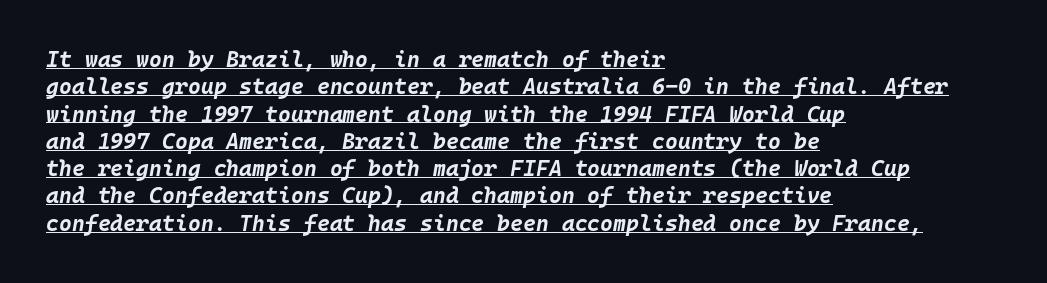
The image shows 22 px bold type, italic (leaning right); set left-aligned, line spacing 1.24x, normal letter spacing, underlined.
